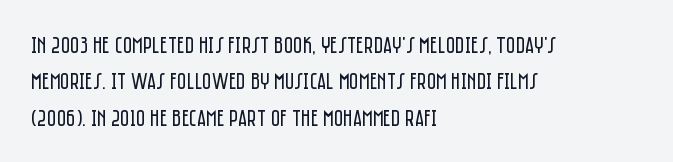
The image shows 23 px text type, upright; set left-aligned, normal line spacing (1.58x), normal letter spacing, not underlined.
